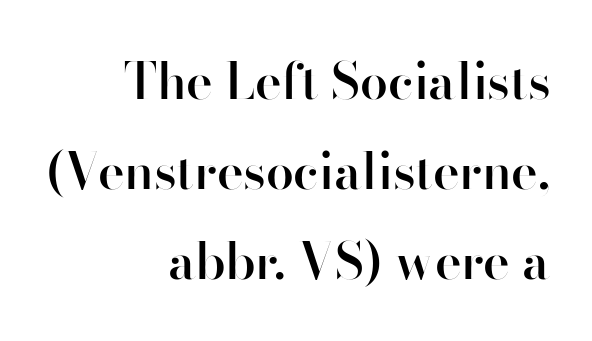
Q: Is the text bold? A: Semi-bold.
Q: Is the text italic (slanted)? A: No, it is upright.
Q: Is the typeface a serif or a sans-serif typeface? A: Sans-serif.
Q: Is the text underlined? A: No.
Q: How is the paragraph aligned? A: Right-aligned.
Q: Is the spacing between letters normal or unusually wide? A: Normal.
Q: Width (condensed, normal, or wide)? A: Normal.
Q: Stroke contrast? A: High.
Q: x-height? A: Small.
Q: Monospaced? A: No.
